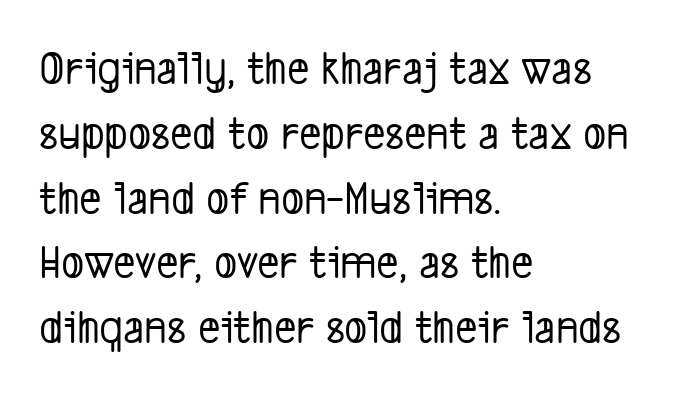
Q: Is the typeface a serif or a sans-serif typeface? A: Sans-serif.
Q: Is the text underlined? A: No.
Q: How is the paragraph aligned? A: Left-aligned.
Q: Is the spacing between letters normal or unusually wide? A: Normal.
Q: Is the spacing between lines tight, normal or loose? A: Normal.
Q: Width (condensed, normal, or wide)? A: Condensed.
Q: Stroke contrast? A: Low.
Q: x-height? A: Medium.
Q: Monospaced? A: No.
